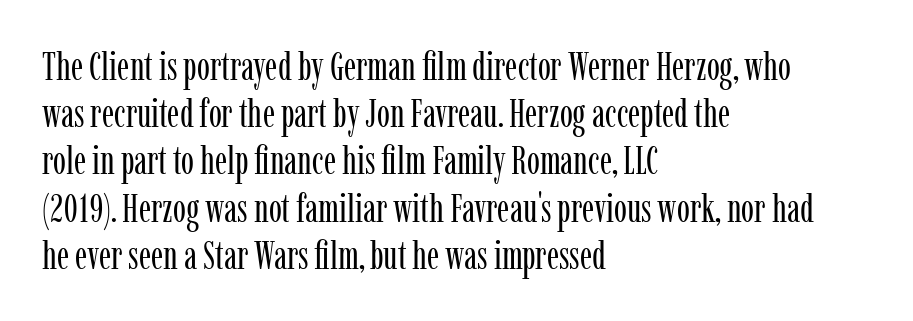
{"serif": "yes", "italic": "no", "bold": "no", "weight": "regular", "width": "condensed", "stroke_contrast": "low", "x_height": "medium", "monospaced": "no", "underline": "no", "align": "left", "line_spacing_ratio": 1.21, "letter_spacing": "normal", "letter_spacing_em": 0.0, "glyph_px": 39}
